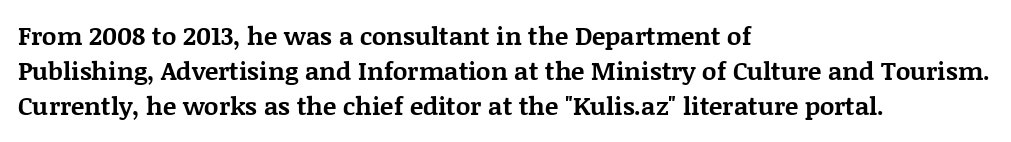
Here the glyphs are tracked normally, forming tight word shapes. Posture: upright roman. Plain, unruled lines of type. Leading matches the norm, producing a regular column.
